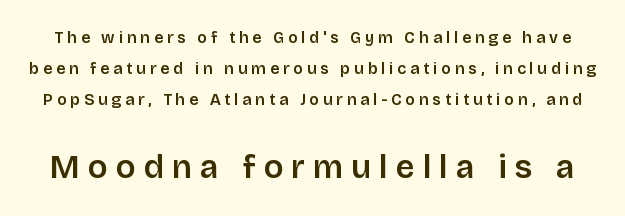
Are there feet on the stems? There aren't — it's a sans. How are the letters spaced? Widely, with obvious added tracking. The block sitting lower on the canvas is the one with enlarged characters. Proportional: the letters do not fall into vertical columns. The space between consecutive lines is lavish.
